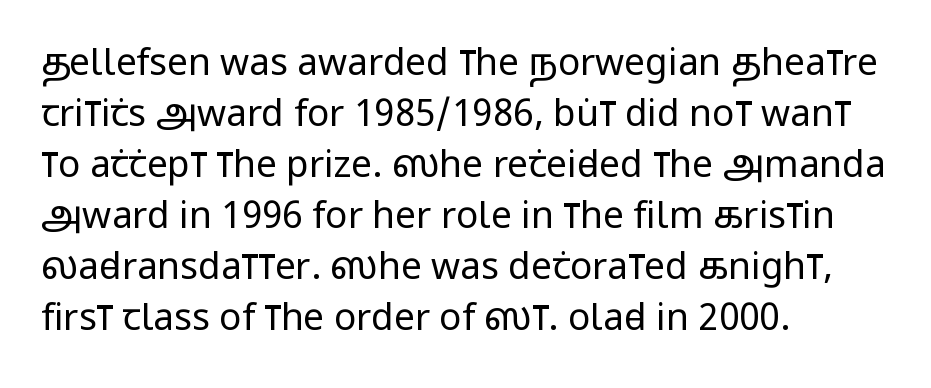
The rendering anchors every line to the left-hand side. Spacing between characters is what you'd get straight out of the box. Upright lettering throughout. These lines are composed in type without serifs. Baseline-to-baseline distance is the conventional proportion of letter height.
